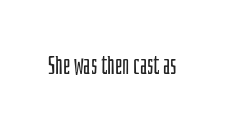
The image shows 26 px text type, upright; set normal letter spacing, not underlined.
